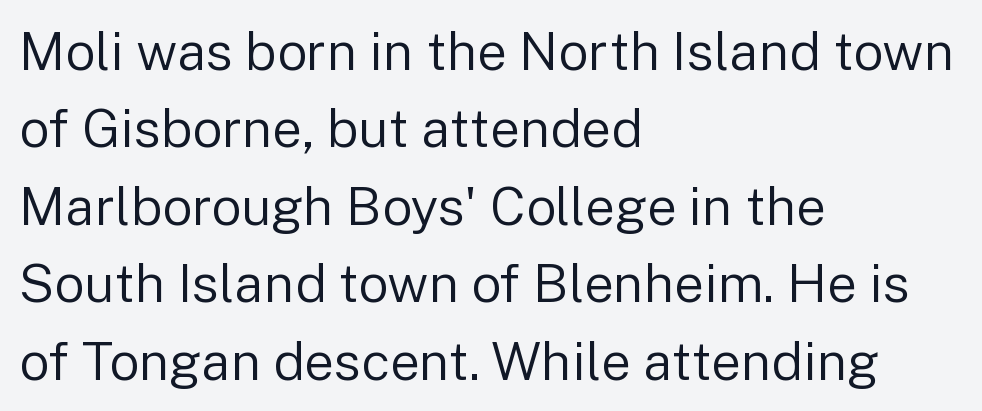
The image shows 53 px regular-weight sans-serif type, upright; set left-aligned, normal line spacing (1.46x), normal letter spacing, not underlined; low stroke contrast and a medium x-height.
